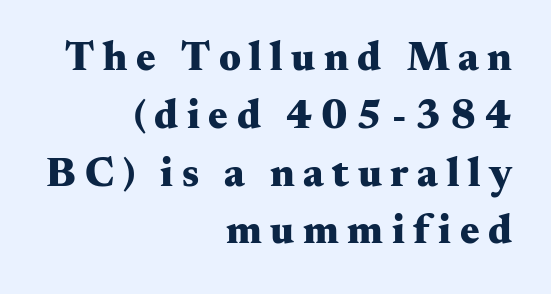
Q: Is the text bold? A: Yes.
Q: Is the text italic (slanted)? A: No, it is upright.
Q: Is the typeface a serif or a sans-serif typeface? A: Serif.
Q: Is the text underlined? A: No.
Q: How is the paragraph aligned? A: Right-aligned.
Q: Is the spacing between letters normal or unusually wide? A: Unusually wide.
Q: Is the spacing between lines tight, normal or loose? A: Normal.
Q: Width (condensed, normal, or wide)? A: Wide.
Q: Stroke contrast? A: Medium.
Q: x-height? A: Small.
Q: Monospaced? A: No.
